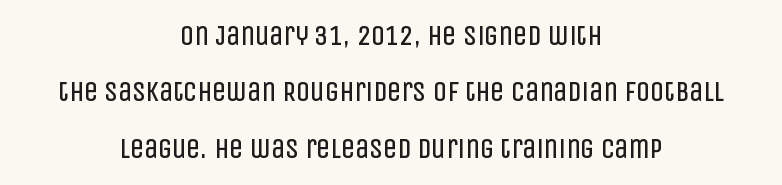
The image shows 28 px regular-weight, condensed sans-serif type, upright; set centered, loose line spacing (2.01x), normal letter spacing, not underlined; low stroke contrast and a large x-height.
